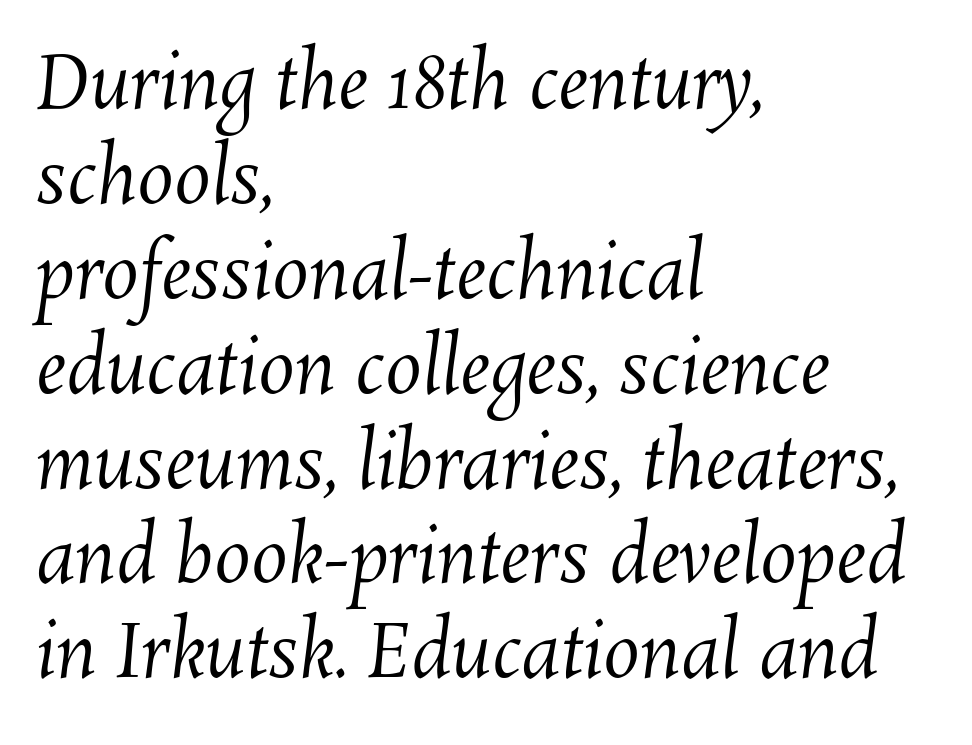
How are the letters spaced? Ordinarily, with no added tracking. How would I describe the line gaps? Plain and ordinary. The compositor pushed each line to the left boundary. The baseline area is clear.
